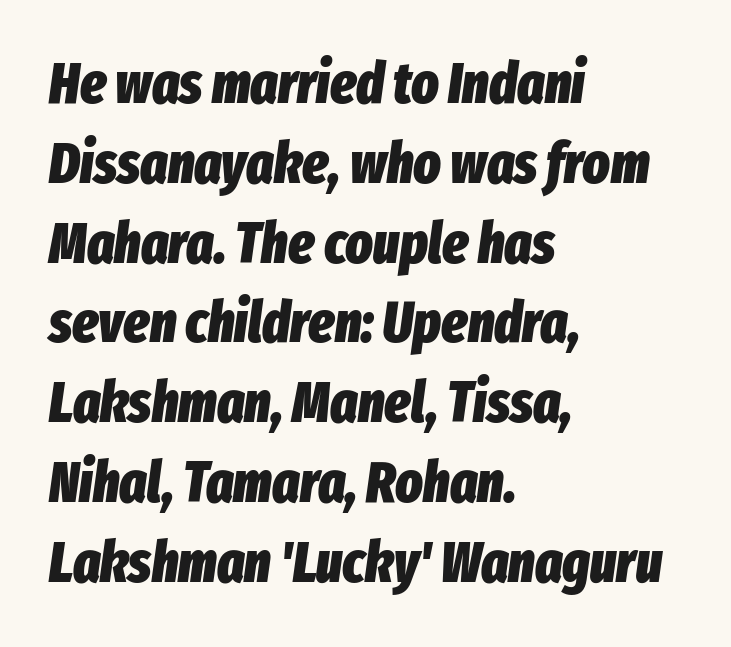
The image shows 57 px heavy, condensed type, italic (leaning right); set left-aligned, normal line spacing (1.4x), normal letter spacing, not underlined; low stroke contrast and a medium x-height.
